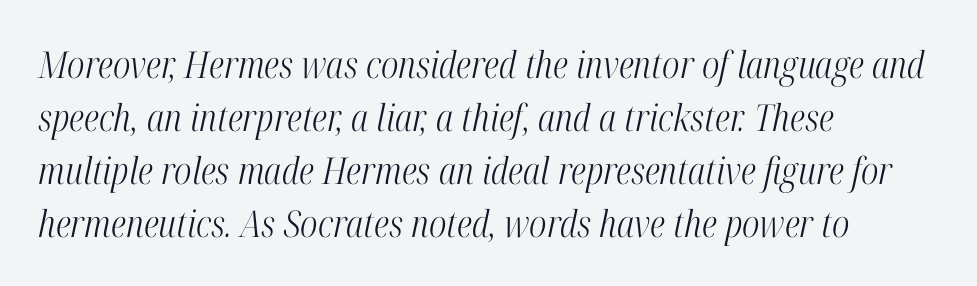
The image shows 37 px light, condensed serif type, italic (leaning right); set left-aligned, normal line spacing (1.43x), normal letter spacing, not underlined; high stroke contrast and a medium x-height.
